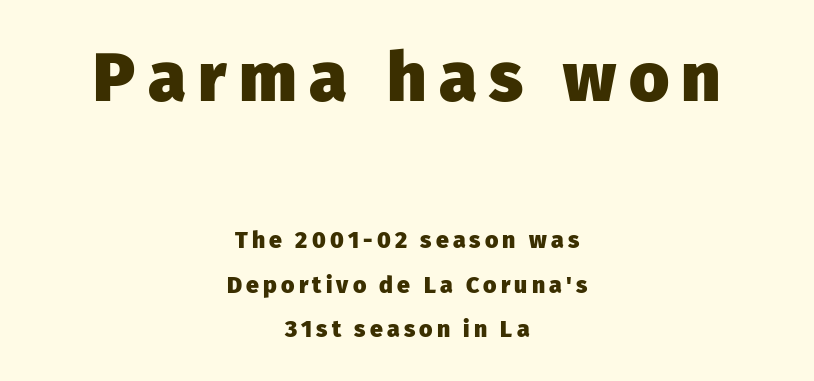
The image shows 69 px heavy sans-serif type, upright; set centered, loose line spacing (1.95x), not underlined; the first (top) block is 3.0x larger; low stroke contrast and a medium x-height.
